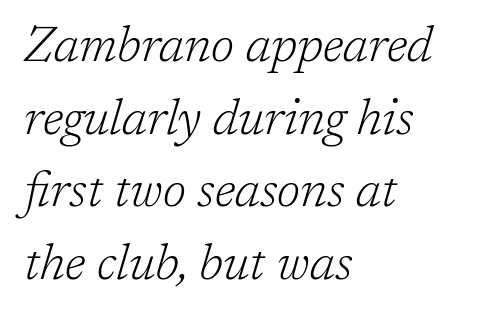
Leftover space on each line is placed entirely after the last word. The space between consecutive lines is moderate. Is this a fixed-width face? No — the glyphs have proportional, varying widths. Nobody touched the tracking dial on this one.
